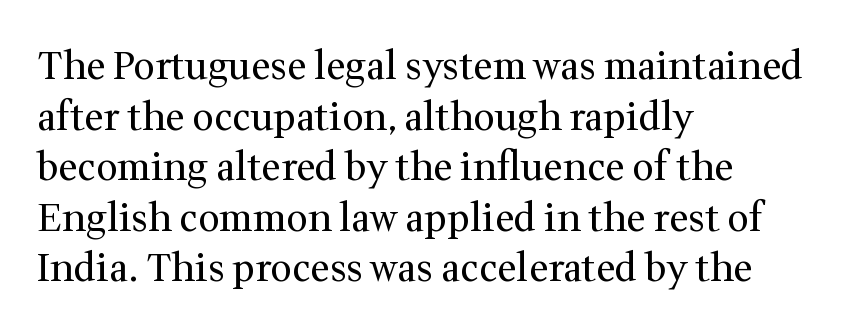
The image shows 38 px regular-weight serif type, upright; set left-aligned, normal line spacing (1.33x), normal letter spacing, not underlined; medium stroke contrast and a medium x-height.
